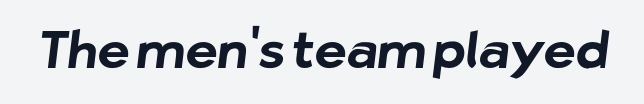
Q: Is the text bold? A: Yes.
Q: Is the typeface a serif or a sans-serif typeface? A: Sans-serif.
Q: Is the text underlined? A: No.
Q: Is the spacing between letters normal or unusually wide? A: Normal.
Q: Width (condensed, normal, or wide)? A: Normal.
Q: Stroke contrast? A: Low.
Q: x-height? A: Medium.
Q: Monospaced? A: No.
